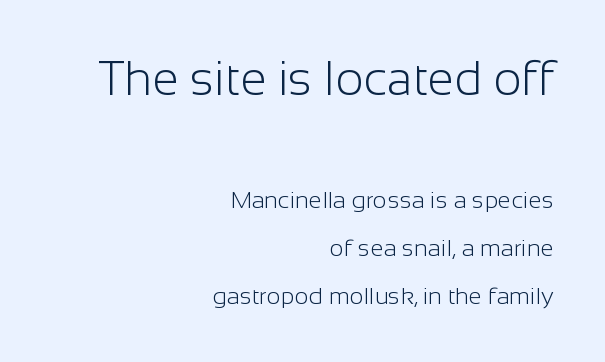
Q: Is the text bold? A: No.
Q: Is the text italic (slanted)? A: No, it is upright.
Q: Is the typeface a serif or a sans-serif typeface? A: Sans-serif.
Q: Is the text underlined? A: No.
Q: How is the paragraph aligned? A: Right-aligned.
Q: Is the spacing between letters normal or unusually wide? A: Normal.
Q: Is the spacing between lines tight, normal or loose? A: Loose.
Q: Which block of text is set in a larger size, the first (top) or the second (bottom)? A: The first (top) one.
Q: Width (condensed, normal, or wide)? A: Normal.
Q: Stroke contrast? A: Low.
Q: x-height? A: Medium.
Q: Monospaced? A: No.
